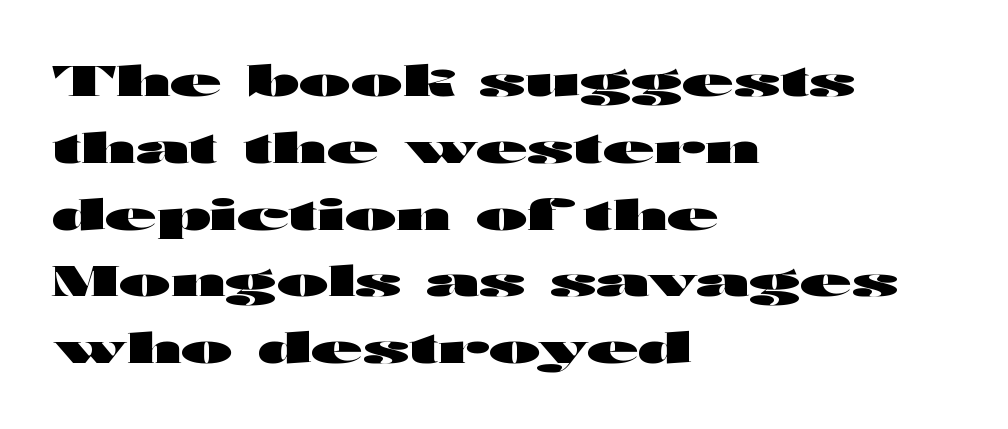
The rendering uses natural spacing where letterforms have individual widths. Notice how the passage keeps a crisp vertical edge on the left only. A roman cut, with each character standing at attention. Strokes here are thick enough to call this a true bold.
